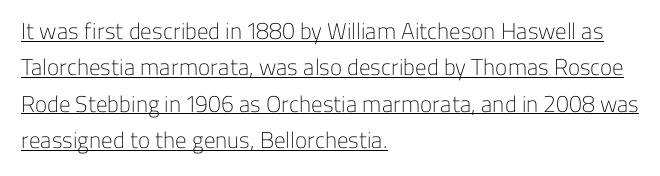
{"italic": "no", "bold": "no", "underline": "yes", "align": "left", "line_spacing": "normal", "line_spacing_ratio": 1.58, "letter_spacing": "normal", "letter_spacing_em": 0.0, "glyph_px": 23}
